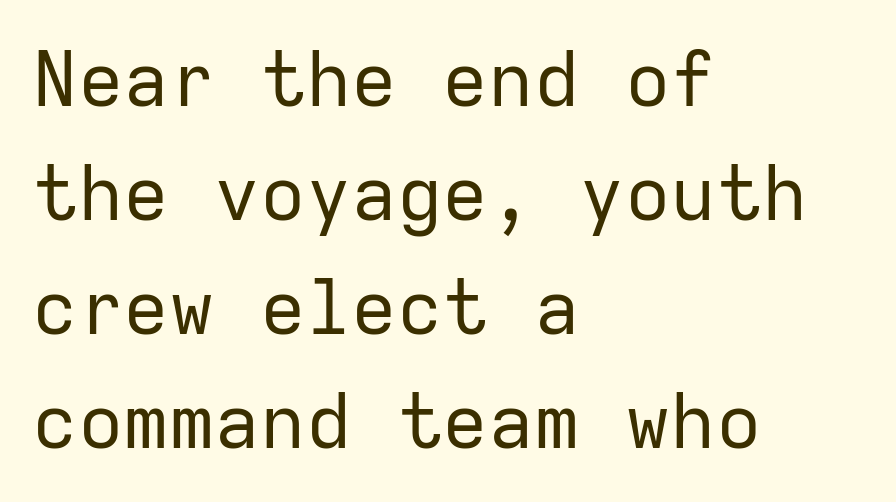
{"serif": "no", "italic": "no", "bold": "no", "weight": "regular", "width": "normal", "stroke_contrast": "low", "x_height": "medium", "monospaced": "yes", "underline": "no", "align": "left", "line_spacing": "normal", "line_spacing_ratio": 1.5, "letter_spacing": "normal", "letter_spacing_em": 0.0, "glyph_px": 76}
